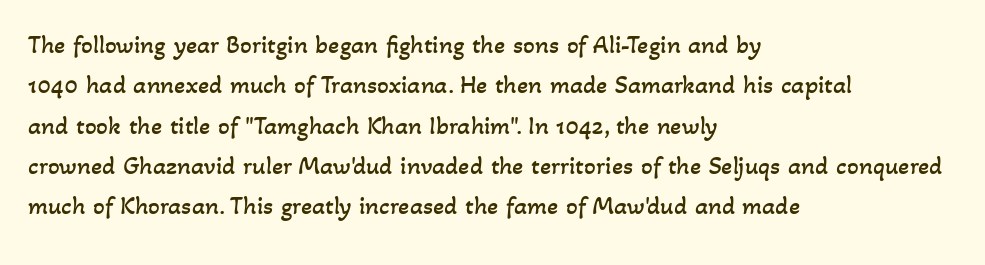
The image shows 26 px text type; set left-aligned, normal line spacing (1.55x), normal letter spacing, not underlined.
